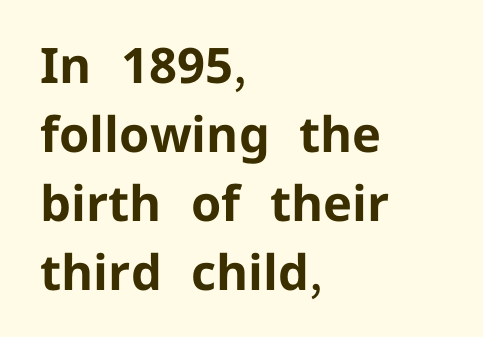
Summary of weight: heavy, a full bold. The block of text has a typical density, with ordinary space between rows. The setting favours the left margin, as ordinary paragraphs usually do. Caption: standard tracking, unaltered. The letters stand upright; this is a roman face. The passage shown is not underscored anywhere.
